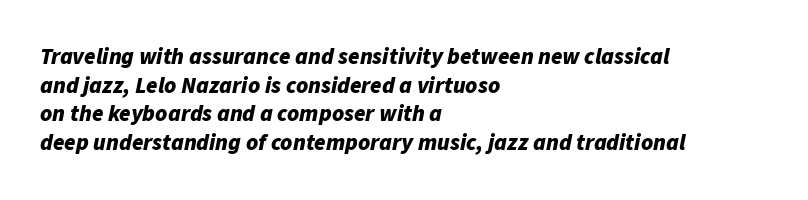
Emphasis-style slanted type is in use. These lines keep a tight, regular rhythm from letter to letter. Set as a true bold cut, around the 700 mark. Descenders hang freely into open space. Which margin do the lines hug? The left one — the right edge is uneven.
